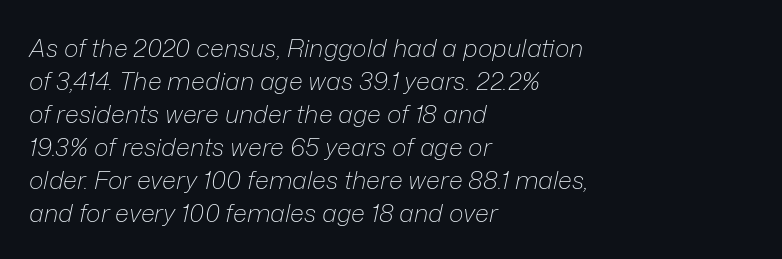
Line beginnings align vertically; line endings do not. Nobody touched the tracking dial on this one. Quick note: italic. Decoration check: the copy has no underline. A light-to-regular cut is what we see here. The rows are spaced the way most documents space them.
